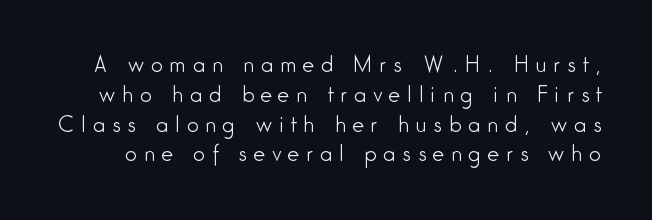
Q: Is the text bold? A: No.
Q: Is the text italic (slanted)? A: No, it is upright.
Q: Is the text underlined? A: No.
Q: Is the spacing between letters normal or unusually wide? A: Unusually wide.
Q: Is the spacing between lines tight, normal or loose? A: Normal.
